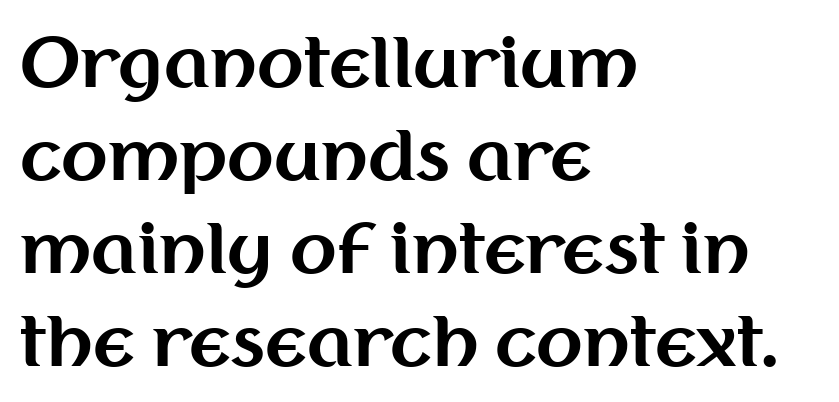
{"serif": "no", "italic": "no", "bold": "yes", "weight": "bold", "width": "normal", "stroke_contrast": "medium", "x_height": "medium", "monospaced": "no", "underline": "no", "align": "left", "line_spacing": "normal", "line_spacing_ratio": 1.37, "letter_spacing": "normal", "letter_spacing_em": 0.0, "glyph_px": 68}
